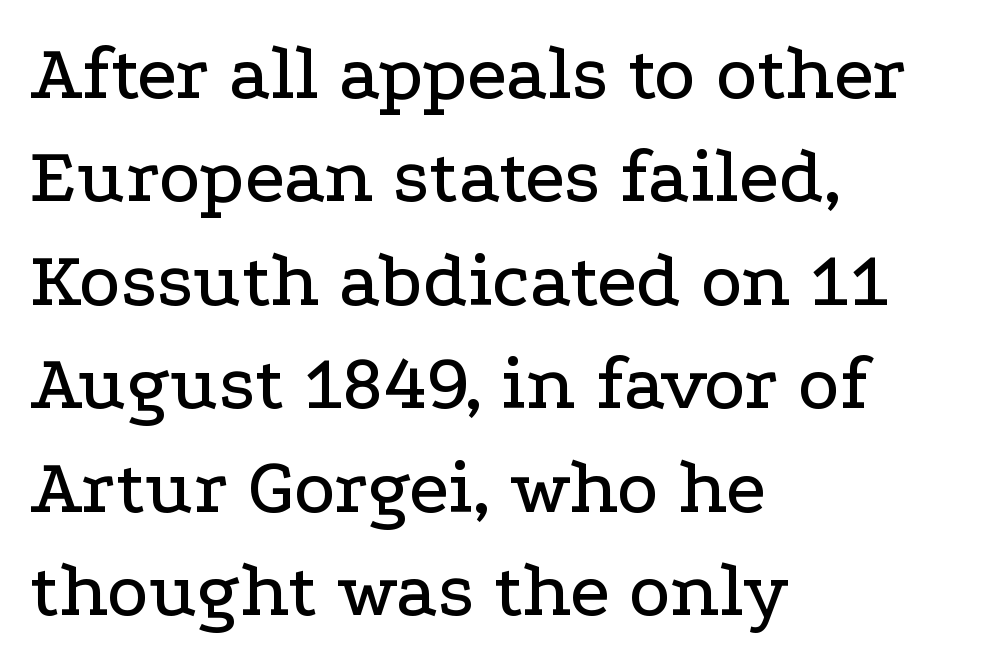
Q: Is the text italic (slanted)? A: No, it is upright.
Q: Is the typeface a serif or a sans-serif typeface? A: Serif.
Q: Is the text underlined? A: No.
Q: How is the paragraph aligned? A: Left-aligned.
Q: Is the spacing between letters normal or unusually wide? A: Normal.
Q: Is the spacing between lines tight, normal or loose? A: Normal.
Q: Width (condensed, normal, or wide)? A: Wide.
Q: Stroke contrast? A: Low.
Q: x-height? A: Medium.
Q: Monospaced? A: No.
